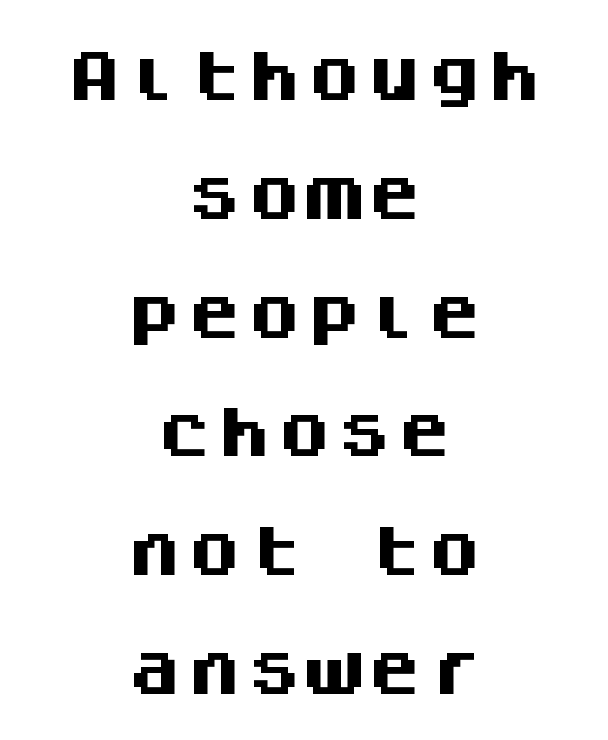
{"serif": "no", "italic": "no", "bold": "yes", "weight": "heavy", "width": "normal", "stroke_contrast": "medium", "x_height": "large", "monospaced": "yes", "underline": "no", "align": "center", "line_spacing": "loose", "line_spacing_ratio": 2.2, "glyph_px": 54}
